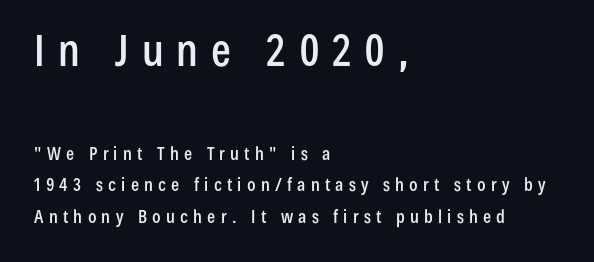
The face used here appears at its bigger size in the upper chunk. A typesetter would call this proportional, since set widths differ per character. Line starts are locked; line ends wander. Substantial extra tracking has been applied to these lines. Style check: upright. The words here are not underlined.
